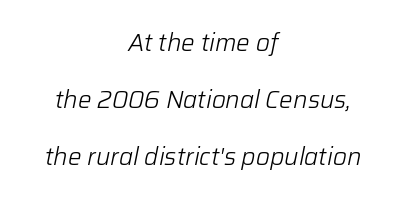
The image shows 24 px text type, italic (leaning right); set centered, loose line spacing (2.38x), normal letter spacing, not underlined.
